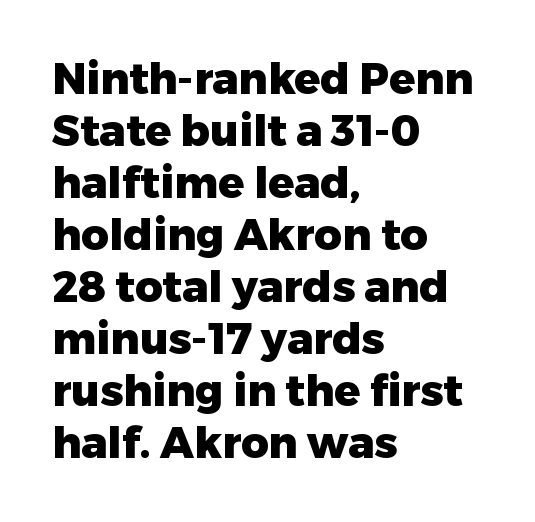
The type family on display is of the sans-serif kind. These lines carry a lot of weight — the face is fully bold. Leftover space on each line is placed entirely after the last word. The horizontal fit of the characters is conventional and even.
